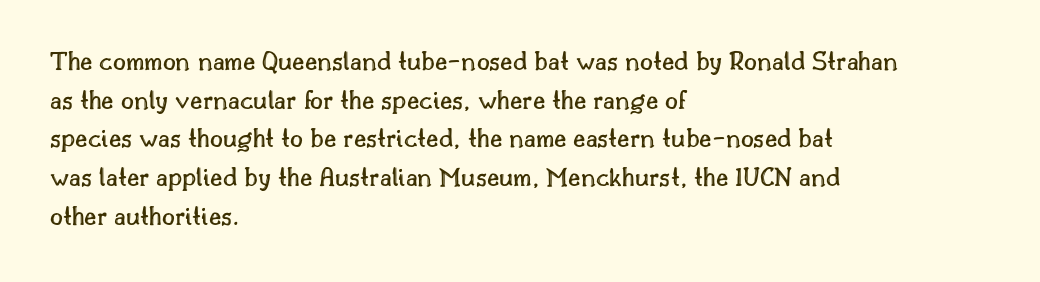
Q: Is the text italic (slanted)? A: No, it is upright.
Q: Is the text underlined? A: No.
Q: How is the paragraph aligned? A: Left-aligned.
Q: Is the spacing between letters normal or unusually wide? A: Normal.
Q: Is the spacing between lines tight, normal or loose? A: Normal.
Q: Width (condensed, normal, or wide)? A: Normal.
Q: x-height? A: Small.
Q: Monospaced? A: No.
